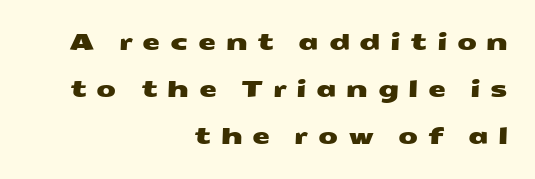
Q: Is the text underlined? A: No.
Q: How is the paragraph aligned? A: Right-aligned.
Q: Is the spacing between letters normal or unusually wide? A: Unusually wide.
Q: Is the spacing between lines tight, normal or loose? A: Loose.
